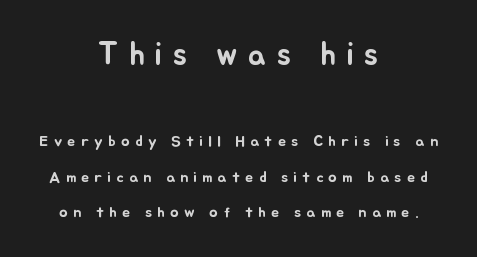
Compared with typical paragraphs, the rows here are farther apart. The more generous point size was reserved for the upper chunk. Do the characters align in a grid? No, the font is proportional. Rule under the text: the space is simply empty. Tracking here is generous; glyphs stand well apart from one another.
